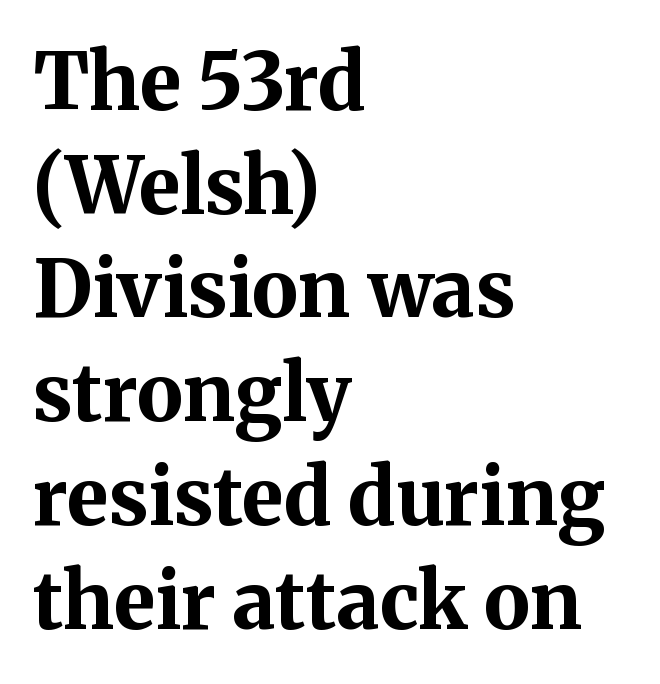
The image shows 78 px bold serif type, upright; set left-aligned, normal line spacing (1.33x), normal letter spacing, not underlined; medium stroke contrast and a medium x-height.
